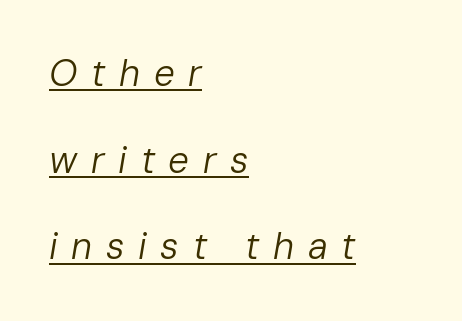
The image shows 37 px regular-weight type, italic (leaning right); set left-aligned, loose line spacing (2.34x), unusually wide letter spacing (+0.37 em), underlined; low stroke contrast and a medium x-height.
